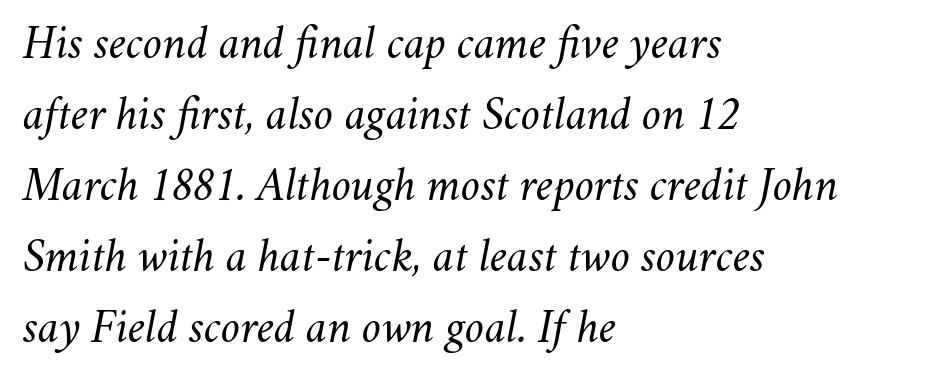
Notice how descenders clear the ascenders below comfortably — that's standard leading. The paragraph shown leans on its left margin. A clean baseline with only descenders dipping below it. The strokes carry an ordinary text weight at most. The letterforms sit shoulder to shoulder at normal distance. Looks like regular typesetting: each glyph gets only the width it needs.
